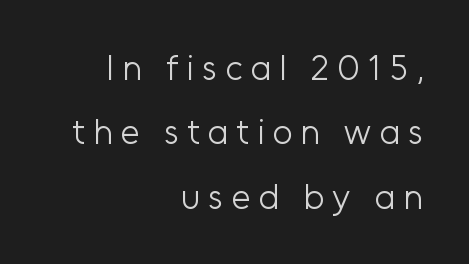
The image shows 35 px light sans-serif type, upright; set right-aligned, line spacing 1.84x, unusually wide letter spacing (+0.22 em), not underlined; low stroke contrast and a medium x-height.
